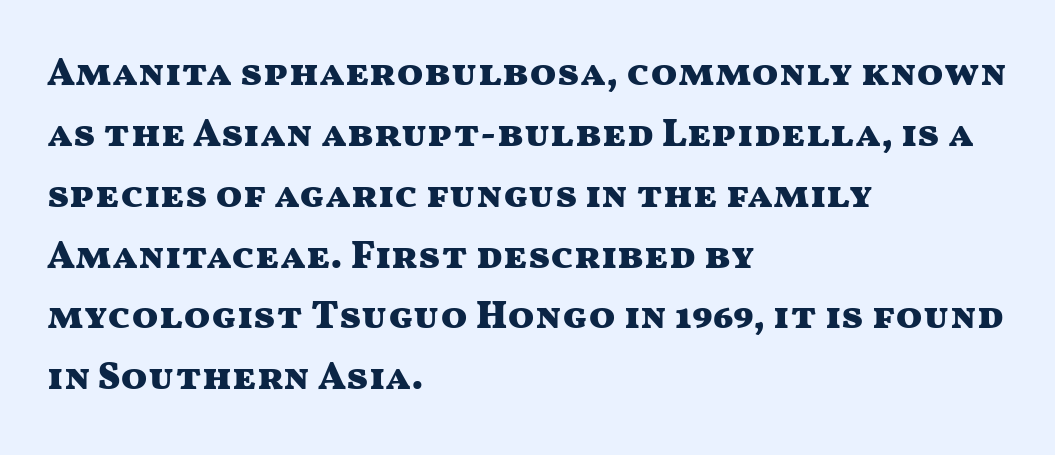
{"serif": "no", "italic": "no", "bold": "yes", "weight": "heavy", "width": "wide", "stroke_contrast": "medium", "x_height": "medium", "monospaced": "no", "underline": "no", "align": "left", "line_spacing": "normal", "line_spacing_ratio": 1.56, "letter_spacing": "normal", "letter_spacing_em": 0.0, "glyph_px": 39}
